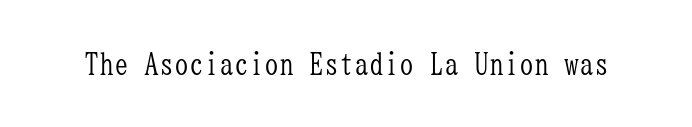
{"serif": "yes", "italic": "no", "bold": "no", "weight": "light", "width": "condensed", "stroke_contrast": "low", "x_height": "medium", "monospaced": "yes", "underline": "no", "letter_spacing": "normal", "letter_spacing_em": 0.0, "glyph_px": 30}
